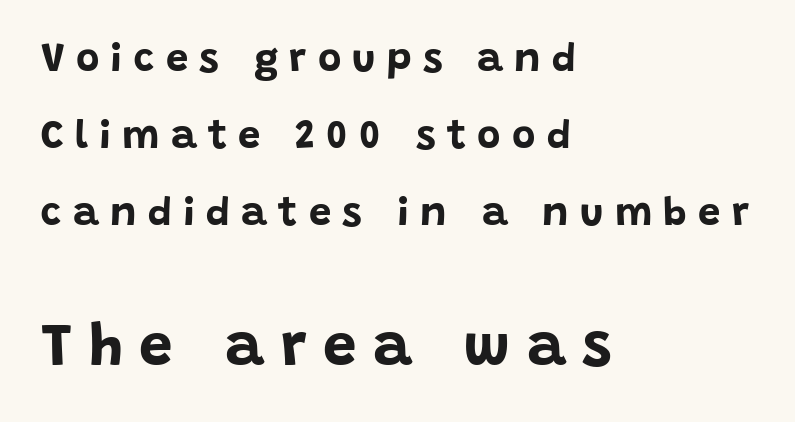
Q: Is the text bold? A: Yes.
Q: Is the text italic (slanted)? A: No, it is upright.
Q: Is the typeface a serif or a sans-serif typeface? A: Sans-serif.
Q: Is the text underlined? A: No.
Q: How is the paragraph aligned? A: Left-aligned.
Q: Is the spacing between letters normal or unusually wide? A: Unusually wide.
Q: Is the spacing between lines tight, normal or loose? A: Loose.
Q: Which block of text is set in a larger size, the first (top) or the second (bottom)? A: The second (bottom) one.
Q: Width (condensed, normal, or wide)? A: Normal.
Q: Stroke contrast? A: Low.
Q: x-height? A: Large.
Q: Monospaced? A: No.
